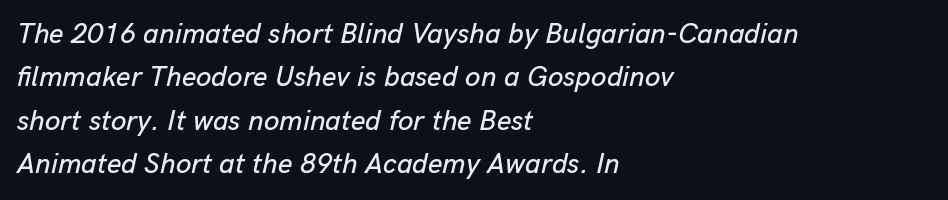
The image shows 28 px text type, italic (leaning right); set left-aligned, normal line spacing (1.55x), normal letter spacing, not underlined; low stroke contrast and a medium x-height.
